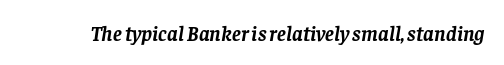
The image shows 21 px bold type, italic (leaning right); set normal letter spacing, not underlined.
